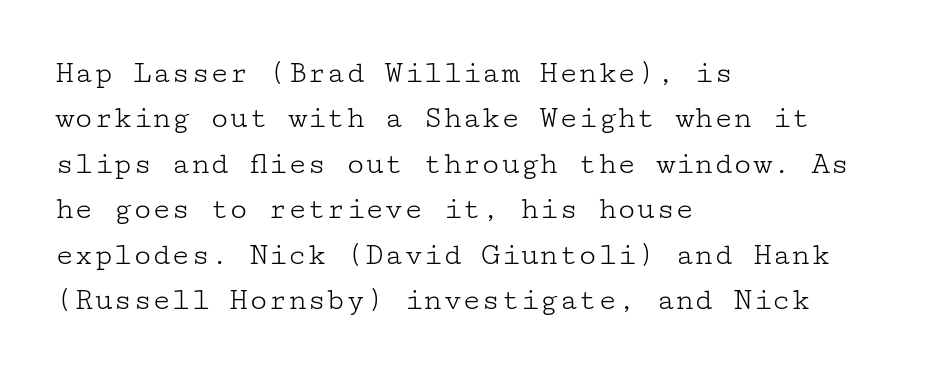
Quick note: interline space is typical. Teacher's note: observe the even left margin — that is flush-left alignment. It's the straight-up-and-down kind of type. On a weight scale, this lands at 450 or below. Short note: letters normally spaced. Typographically, this falls in the serif category.
